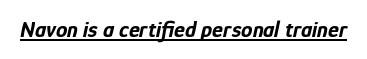
{"italic": "yes", "lean": "right", "slant_degrees": 12, "bold": "yes", "underline": "yes", "letter_spacing": "normal", "letter_spacing_em": 0.0, "glyph_px": 23}
